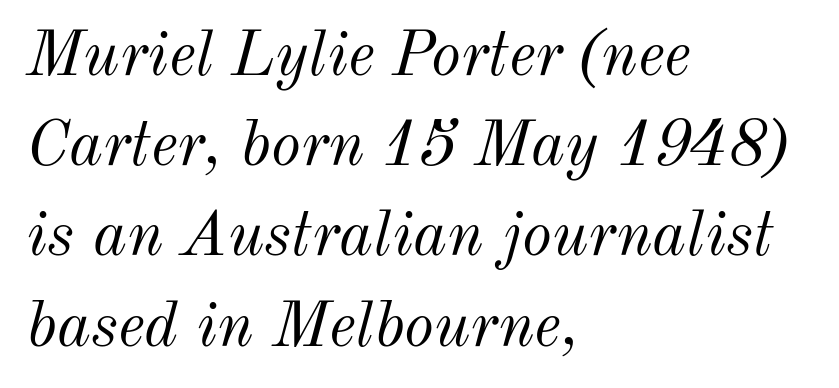
The image shows 64 px light type, italic (leaning right); set left-aligned, normal line spacing (1.41x), normal letter spacing, not underlined; medium stroke contrast and a small x-height.
